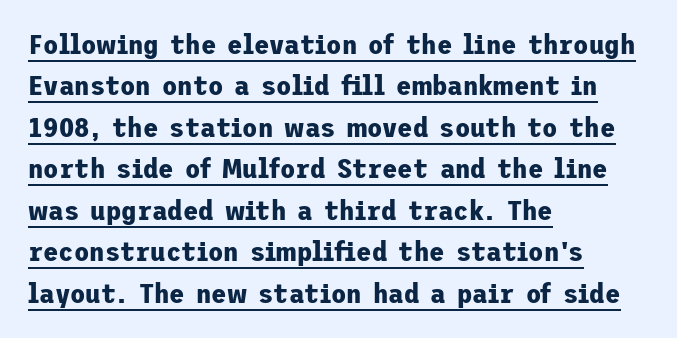
Observe the absence of serifs on each vertical stroke in this sample. All the whitespace from short lines collects on the right. Does the lettering tilt? It doesn't — this is upright. Spacing between characters is what you'd get straight out of the box. Is there an underline? Yes — a line sits under the letters.
